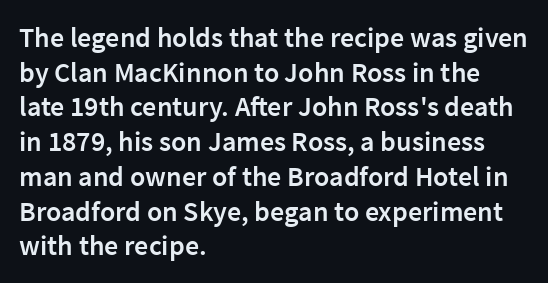
The image shows 28 px semibold sans-serif type, upright; set left-aligned, line spacing 1.24x, normal letter spacing, not underlined; low stroke contrast and a medium x-height.
